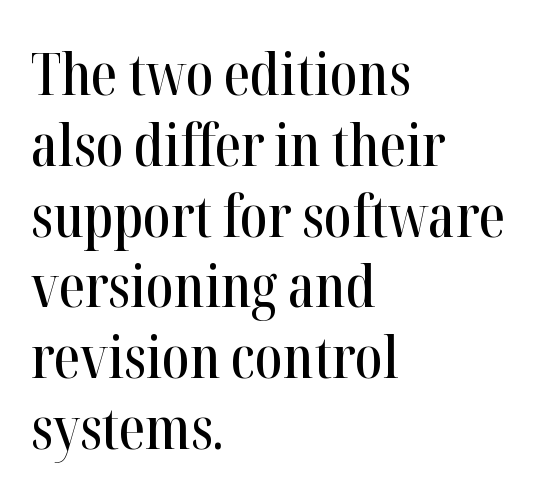
Q: Is the text italic (slanted)? A: No, it is upright.
Q: Is the typeface a serif or a sans-serif typeface? A: Serif.
Q: Is the text underlined? A: No.
Q: How is the paragraph aligned? A: Left-aligned.
Q: Is the spacing between letters normal or unusually wide? A: Normal.
Q: Width (condensed, normal, or wide)? A: Condensed.
Q: Stroke contrast? A: High.
Q: x-height? A: Medium.
Q: Monospaced? A: No.
